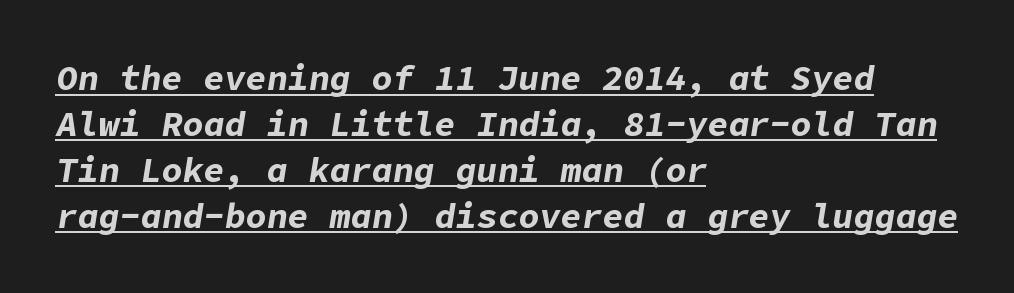
{"italic": "yes", "lean": "right", "slant_degrees": 9, "bold": "yes", "weight": "bold", "width": "normal", "stroke_contrast": "low", "x_height": "medium", "underline": "yes", "align": "left", "line_spacing": "normal", "line_spacing_ratio": 1.31, "letter_spacing": "normal", "letter_spacing_em": 0.0, "glyph_px": 35}
